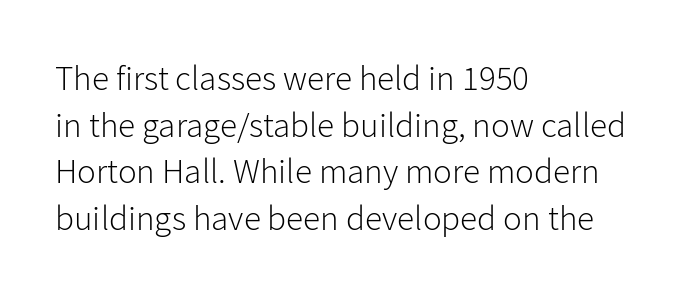
The image shows 35 px light sans-serif type, upright; set left-aligned, normal line spacing (1.33x), normal letter spacing, not underlined; low stroke contrast and a medium x-height.
